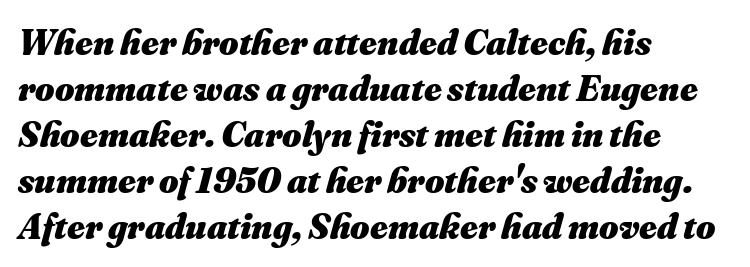
The image shows 37 px heavy type, italic (leaning right); set left-aligned, line spacing 1.24x, normal letter spacing, not underlined; medium stroke contrast and a small x-height.
